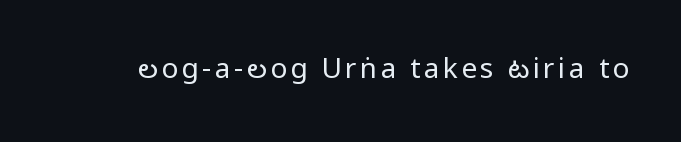
The image shows 28 px regular-weight, condensed sans-serif type, upright; set not underlined; low stroke contrast and a large x-height.
